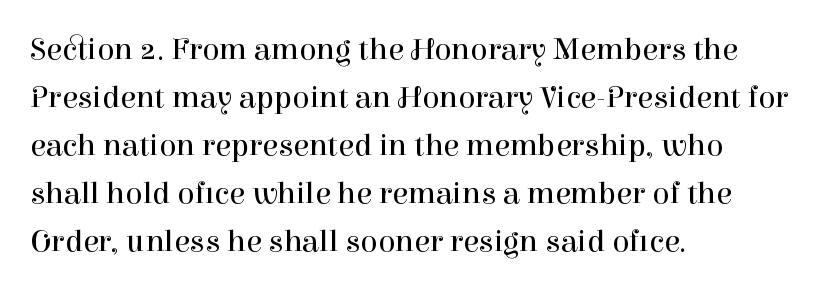
The image shows 32 px regular-weight serif type, upright; set left-aligned, normal line spacing (1.5x), normal letter spacing, not underlined; high stroke contrast and a medium x-height.
